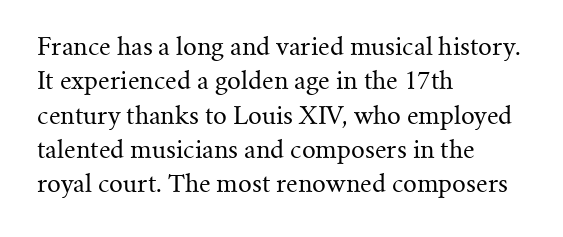
Vertical stems look standard width or narrower in stroke. Default kerning and tracking; the words read as compact shapes. These lines are set flush left with a ragged right edge. The baseline area is clear.
